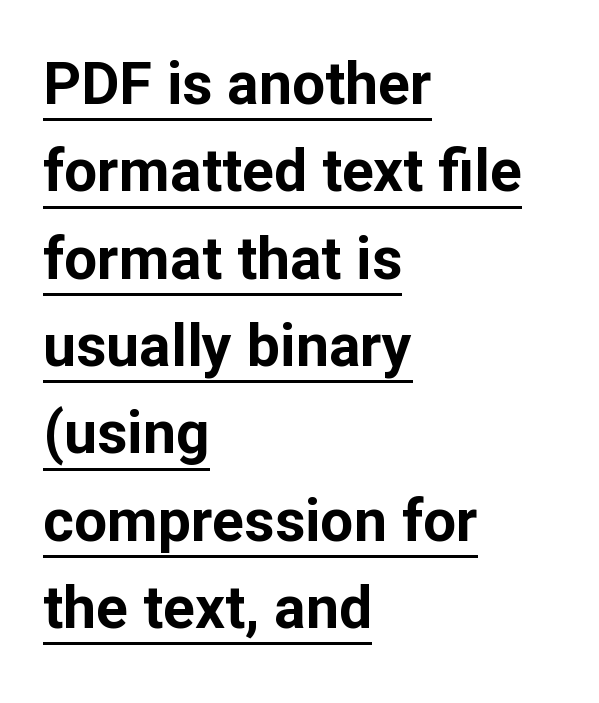
The letterforms sit shoulder to shoulder at normal distance. This rendering employs a face without finishing strokes, i.e., a sans-serif. Posture: upright roman. Reading down the block, your eye returns to a fixed left position each line.
